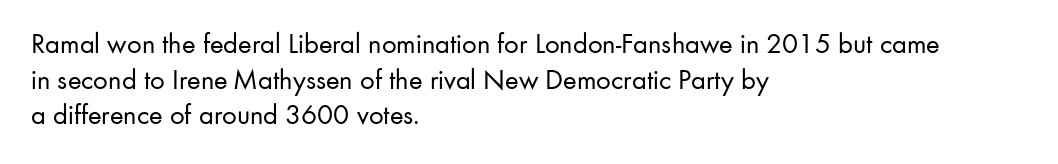
Q: Is the text bold? A: No.
Q: Is the text italic (slanted)? A: No, it is upright.
Q: Is the typeface a serif or a sans-serif typeface? A: Sans-serif.
Q: Is the text underlined? A: No.
Q: How is the paragraph aligned? A: Left-aligned.
Q: Is the spacing between letters normal or unusually wide? A: Normal.
Q: Width (condensed, normal, or wide)? A: Normal.
Q: Stroke contrast? A: Low.
Q: x-height? A: Small.
Q: Monospaced? A: No.
